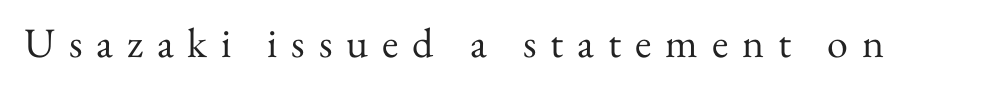
The image shows 42 px regular-weight serif type, upright; set unusually wide letter spacing (+0.33 em), not underlined; medium stroke contrast and a small x-height.
